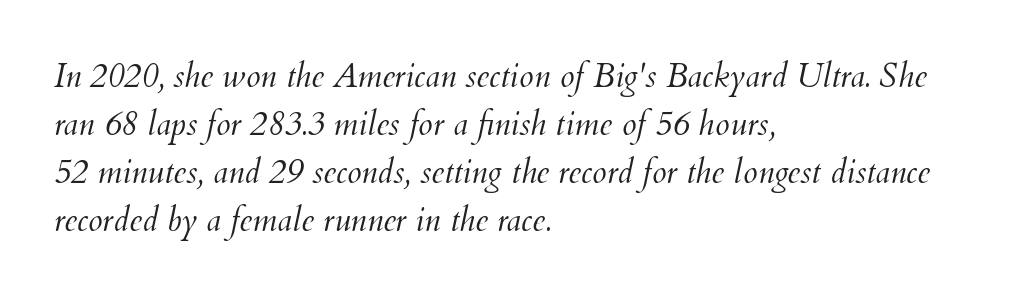
{"italic": "yes", "lean": "right", "slant_degrees": 12, "bold": "no", "weight": "light", "width": "normal", "stroke_contrast": "medium", "x_height": "small", "monospaced": "no", "underline": "no", "align": "left", "line_spacing": "normal", "line_spacing_ratio": 1.45, "letter_spacing": "normal", "letter_spacing_em": 0.0, "glyph_px": 33}
